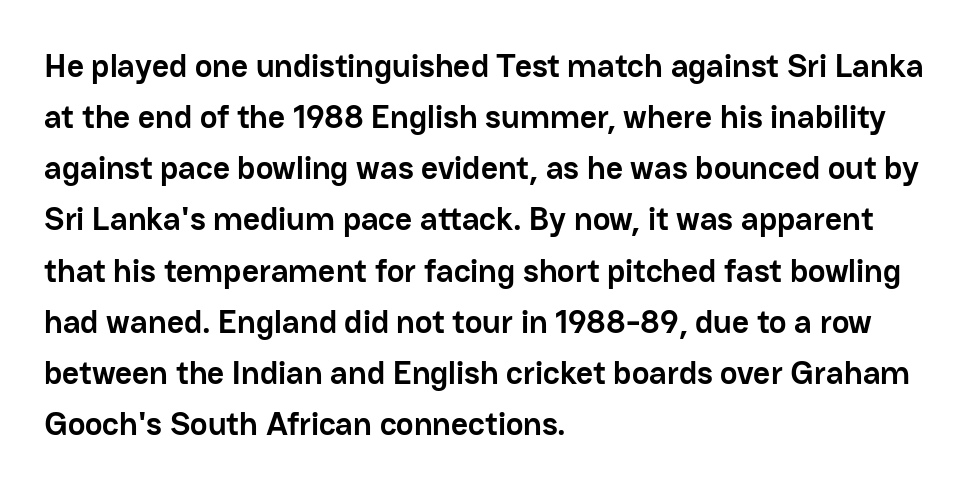
The face used here is rendered with its standard letterfit. The font family rendered here belongs to the sans-serif group. Baseline-to-baseline distance is the conventional proportion of letter height. The passage shown is typed in a proportional face where columns would drift. Plenty of ink on the page — the face is bold.
